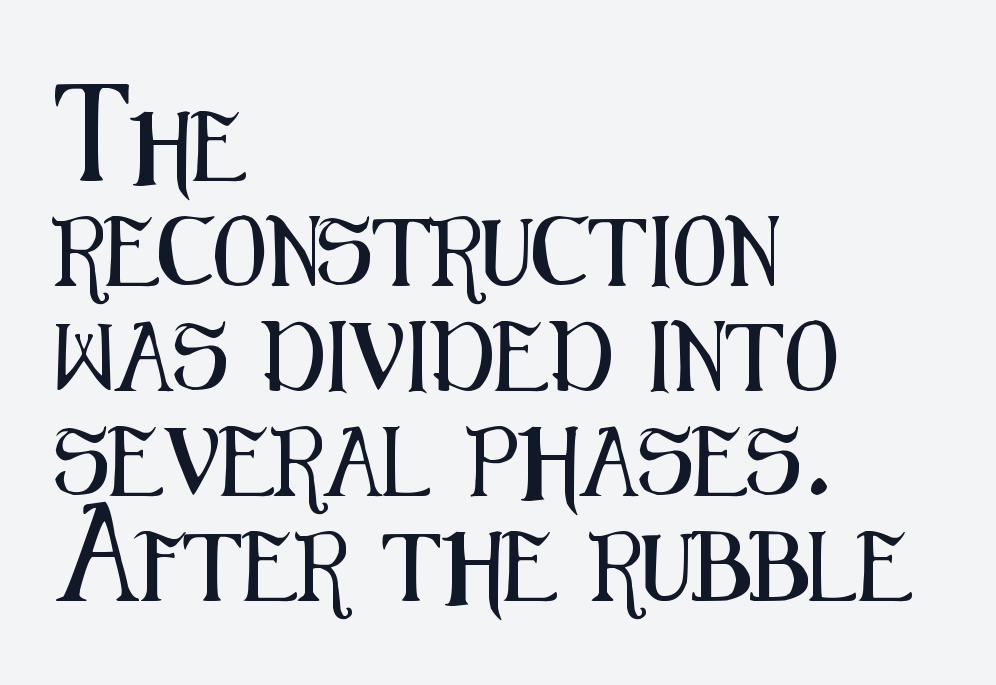
Q: Is the text italic (slanted)? A: No, it is upright.
Q: Is the text underlined? A: No.
Q: How is the paragraph aligned? A: Left-aligned.
Q: Is the spacing between letters normal or unusually wide? A: Normal.
Q: Is the spacing between lines tight, normal or loose? A: Normal.
Q: Width (condensed, normal, or wide)? A: Condensed.
Q: Stroke contrast? A: Medium.
Q: x-height? A: Medium.
Q: Monospaced? A: No.
